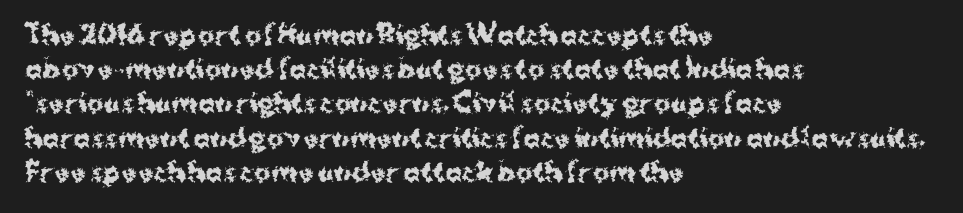
The lines in this sample share a left origin and differ only in where they stop. Summary of vertical rhythm: regular, with standard interline spacing. Italic: no, the glyphs are upright roman. The letterforms sit shoulder to shoulder at normal distance. Set as a true bold cut, around the 700 mark. The baseline area is clear.
